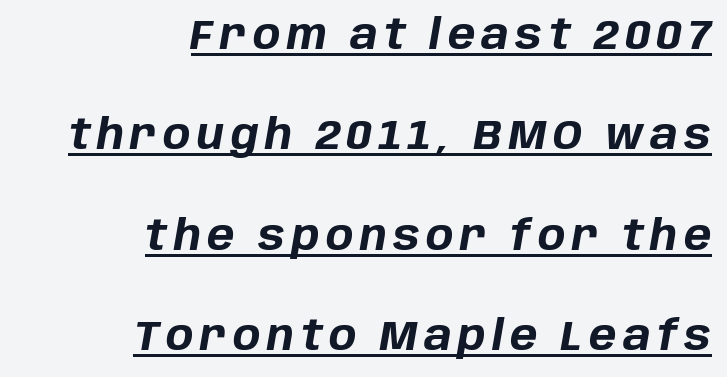
The passage shown stacks its lines with a broad gap. Slant detected: the letters are inclined. The glyphs are accompanied by a horizontal stroke just below them. You could not count columns in this text — the font is proportionally spaced.
